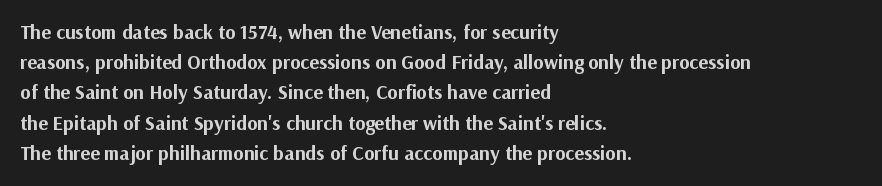
The image shows 20 px bold type, upright; set left-aligned, normal line spacing (1.51x), normal letter spacing, not underlined.
